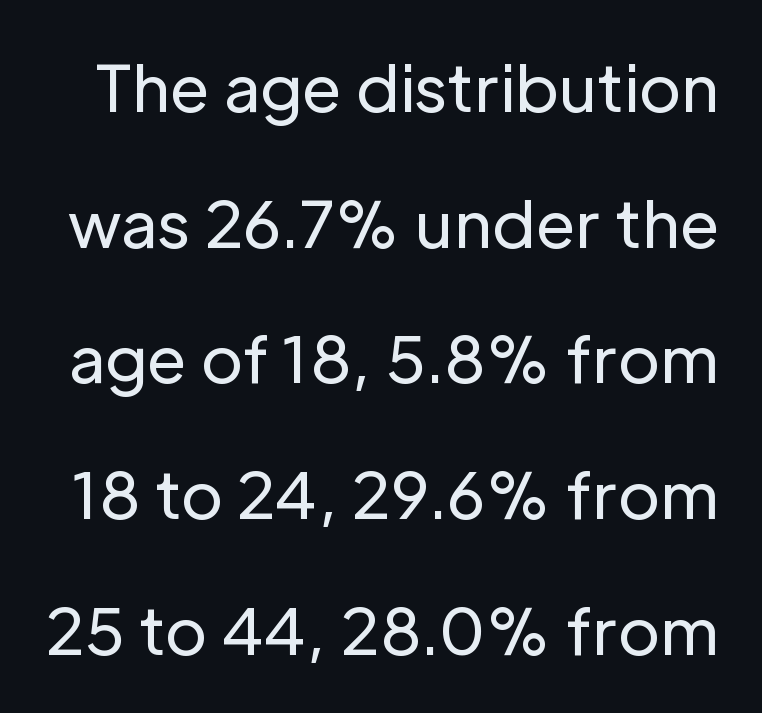
The rendering uses a large line-height, opening up the rows. Do the characters align in a grid? No, the font is proportional. Tall strokes in this sample are plumb rather than angled. The type is set solid horizontally, with unmodified tracking. The designer went with a sans here, leaving each stem footless. Glance below the letters and you will spot only blank space.
